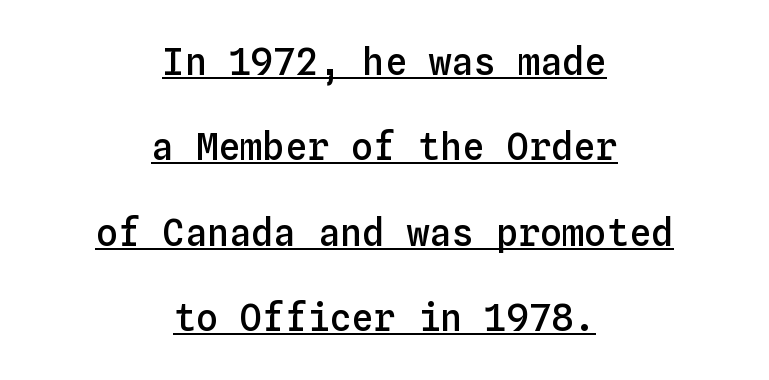
The image shows 37 px semibold type, upright, monospaced; set centered, loose line spacing (2.31x), normal letter spacing, underlined; low stroke contrast and a medium x-height.
